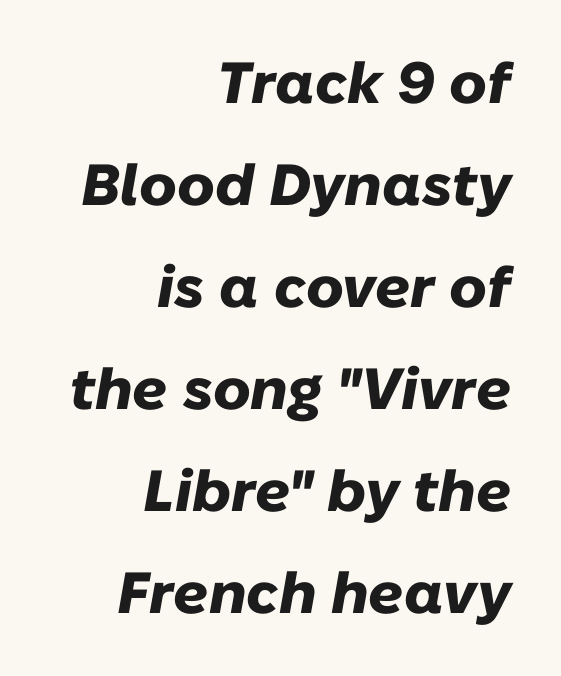
Q: Is the text bold? A: Yes.
Q: Is the text italic (slanted)? A: Yes, it leans right by about 10 degrees.
Q: Is the text underlined? A: No.
Q: How is the paragraph aligned? A: Right-aligned.
Q: Is the spacing between letters normal or unusually wide? A: Normal.
Q: Width (condensed, normal, or wide)? A: Normal.
Q: Stroke contrast? A: Low.
Q: x-height? A: Medium.
Q: Monospaced? A: No.
